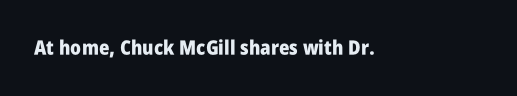
{"italic": "no", "bold": "yes", "underline": "no", "letter_spacing": "normal", "letter_spacing_em": 0.0, "glyph_px": 20}
